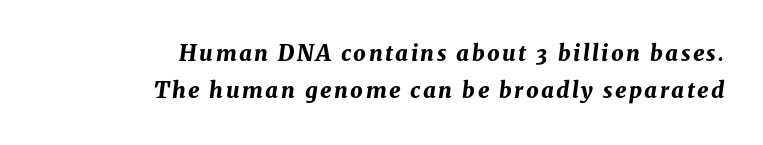
The image shows 22 px bold type, italic (leaning right); set right-aligned, normal line spacing (1.69x), not underlined.
